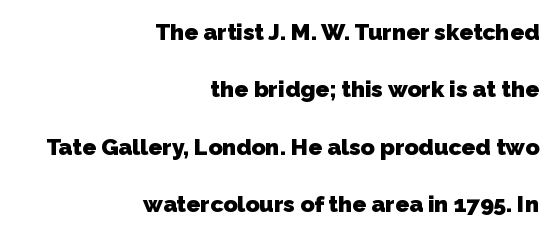
The image shows 23 px bold type; set right-aligned, loose line spacing (2.5x), normal letter spacing, not underlined.
